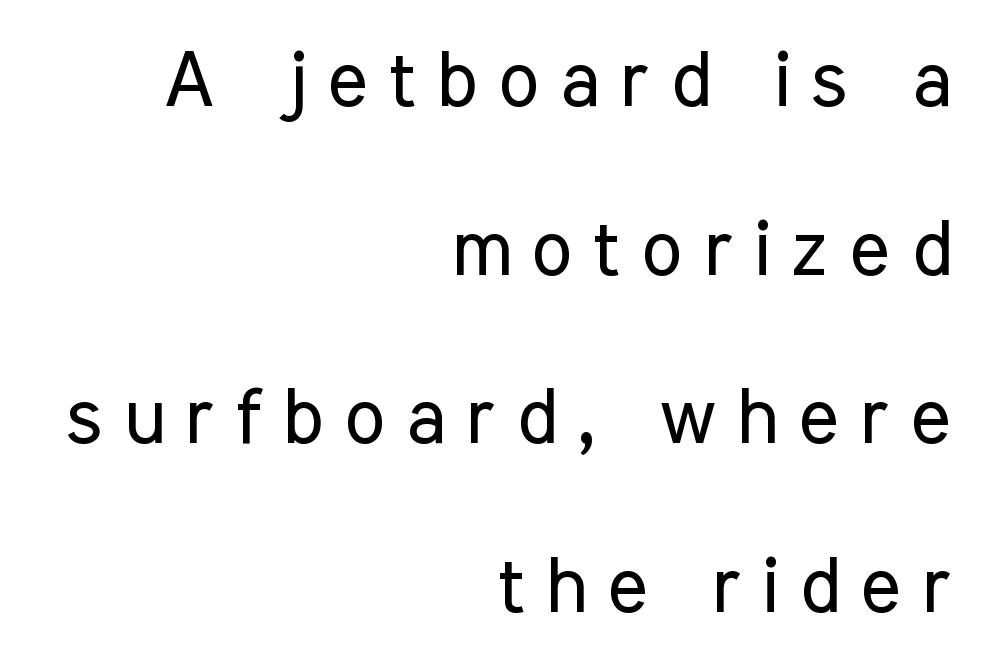
Q: Is the text bold? A: No.
Q: Is the text italic (slanted)? A: No, it is upright.
Q: Is the typeface a serif or a sans-serif typeface? A: Sans-serif.
Q: Is the text underlined? A: No.
Q: How is the paragraph aligned? A: Right-aligned.
Q: Is the spacing between letters normal or unusually wide? A: Unusually wide.
Q: Is the spacing between lines tight, normal or loose? A: Loose.
Q: Width (condensed, normal, or wide)? A: Condensed.
Q: Stroke contrast? A: Low.
Q: x-height? A: Medium.
Q: Monospaced? A: No.
